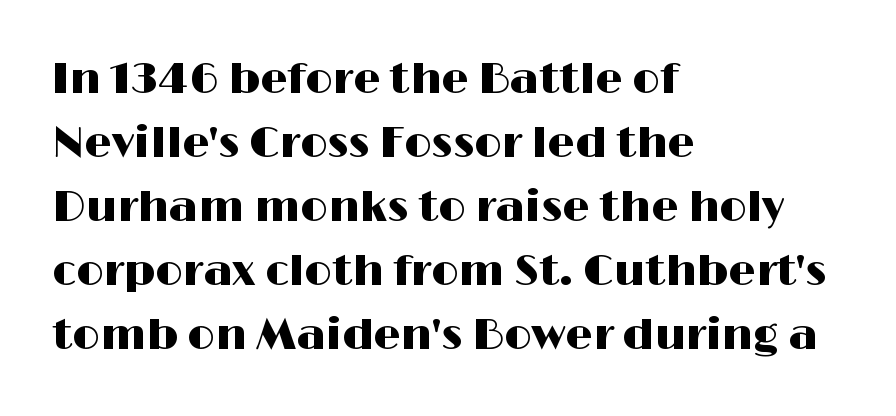
Q: Is the text italic (slanted)? A: No, it is upright.
Q: Is the typeface a serif or a sans-serif typeface? A: Sans-serif.
Q: Is the text underlined? A: No.
Q: How is the paragraph aligned? A: Left-aligned.
Q: Is the spacing between letters normal or unusually wide? A: Normal.
Q: Is the spacing between lines tight, normal or loose? A: Normal.
Q: Width (condensed, normal, or wide)? A: Wide.
Q: Stroke contrast? A: High.
Q: x-height? A: Medium.
Q: Monospaced? A: No.
